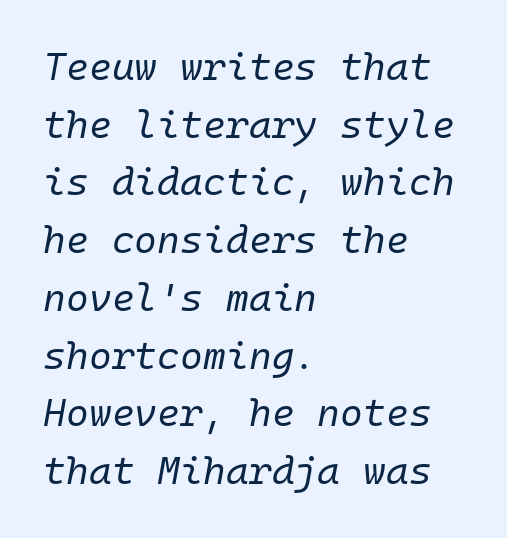
The image shows 39 px regular-weight type, italic (leaning right), monospaced; set left-aligned, normal line spacing (1.48x), normal letter spacing, not underlined; low stroke contrast and a medium x-height.
